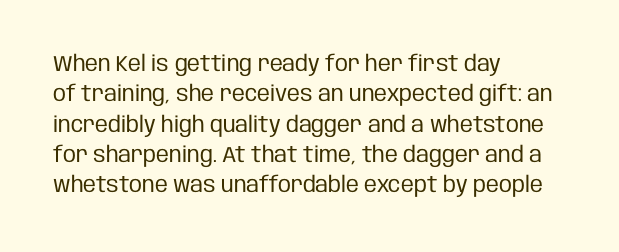
The image shows 22 px text type, upright; set left-aligned, normal line spacing (1.38x), normal letter spacing, not underlined.
